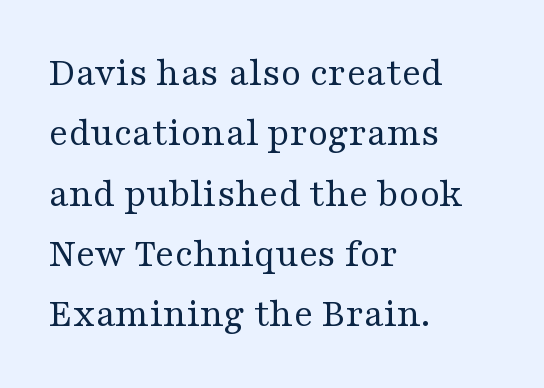
{"serif": "yes", "italic": "no", "bold": "no", "weight": "regular", "width": "wide", "stroke_contrast": "medium", "x_height": "medium", "monospaced": "no", "underline": "no", "align": "left", "line_spacing": "normal", "line_spacing_ratio": 1.47, "letter_spacing": "normal", "letter_spacing_em": 0.0, "glyph_px": 41}
